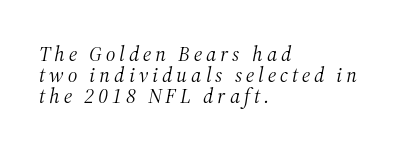
The strip under each line holds only bare page. Compared with a typical body face, this is equally light or lighter still. The axis of the letterforms is tilted away from vertical. A classic flush-left, rag-right setting is used for this passage. Interline gaps are noticeably narrow in this sample.
